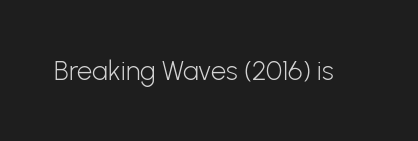
Q: Is the text bold? A: No.
Q: Is the text italic (slanted)? A: No, it is upright.
Q: Is the text underlined? A: No.
Q: Is the spacing between letters normal or unusually wide? A: Normal.
